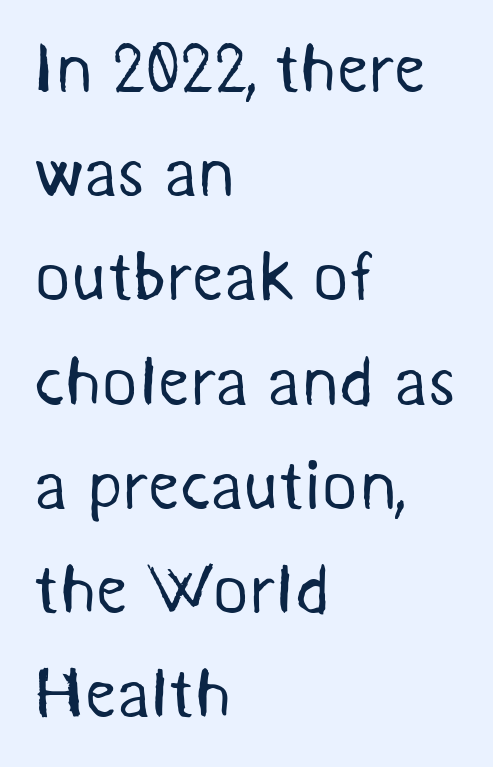
Q: Is the text bold? A: No.
Q: Is the typeface a serif or a sans-serif typeface? A: Sans-serif.
Q: Is the text underlined? A: No.
Q: How is the paragraph aligned? A: Left-aligned.
Q: Is the spacing between letters normal or unusually wide? A: Normal.
Q: Is the spacing between lines tight, normal or loose? A: Normal.
Q: Width (condensed, normal, or wide)? A: Normal.
Q: Stroke contrast? A: Medium.
Q: x-height? A: Medium.
Q: Monospaced? A: No.
